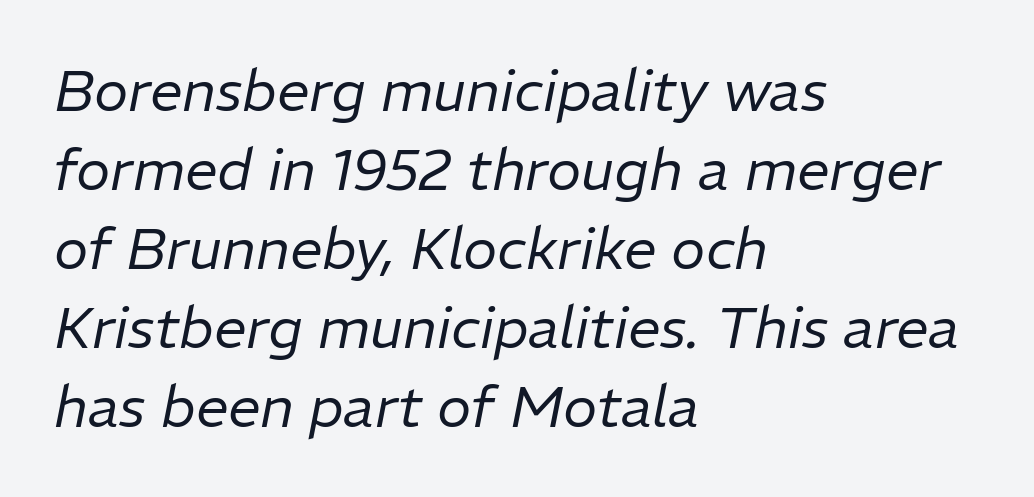
The image shows 58 px regular-weight type, italic (leaning right); set left-aligned, normal line spacing (1.36x), normal letter spacing, not underlined; low stroke contrast and a medium x-height.
